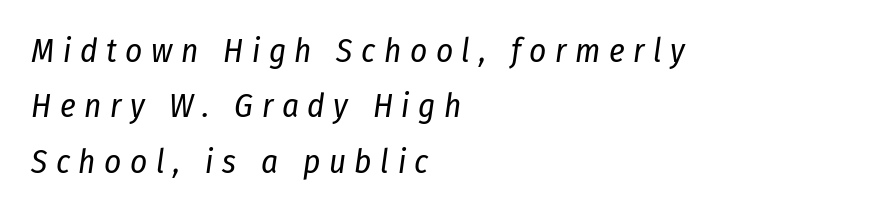
Lines of text with bare space underneath. Each stroke keeps to a modest, everyday thickness or less. Compared with typical paragraphs, the rows here are spaced about the same. Proportional: the letters do not fall into vertical columns.
